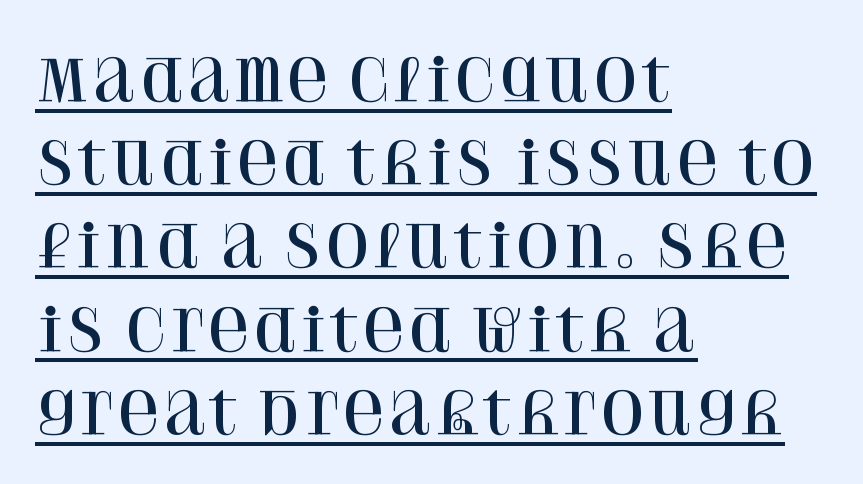
Q: Is the text italic (slanted)? A: No, it is upright.
Q: Is the typeface a serif or a sans-serif typeface? A: Serif.
Q: Is the text underlined? A: Yes.
Q: How is the paragraph aligned? A: Left-aligned.
Q: Is the spacing between letters normal or unusually wide? A: Normal.
Q: Is the spacing between lines tight, normal or loose? A: Normal.
Q: Width (condensed, normal, or wide)? A: Normal.
Q: Stroke contrast? A: High.
Q: x-height? A: Large.
Q: Monospaced? A: No.
